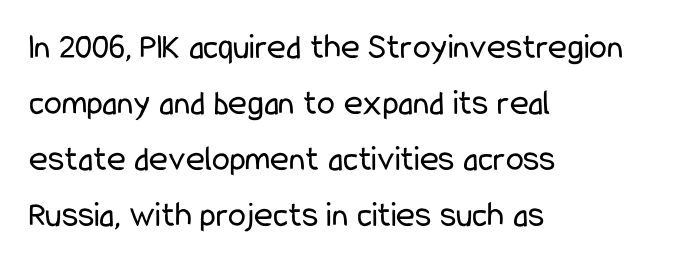
Q: Is the text bold? A: No.
Q: Is the text italic (slanted)? A: No, it is upright.
Q: Is the typeface a serif or a sans-serif typeface? A: Sans-serif.
Q: Is the text underlined? A: No.
Q: How is the paragraph aligned? A: Left-aligned.
Q: Is the spacing between letters normal or unusually wide? A: Normal.
Q: Is the spacing between lines tight, normal or loose? A: Normal.
Q: Width (condensed, normal, or wide)? A: Condensed.
Q: Stroke contrast? A: Low.
Q: x-height? A: Medium.
Q: Monospaced? A: No.
